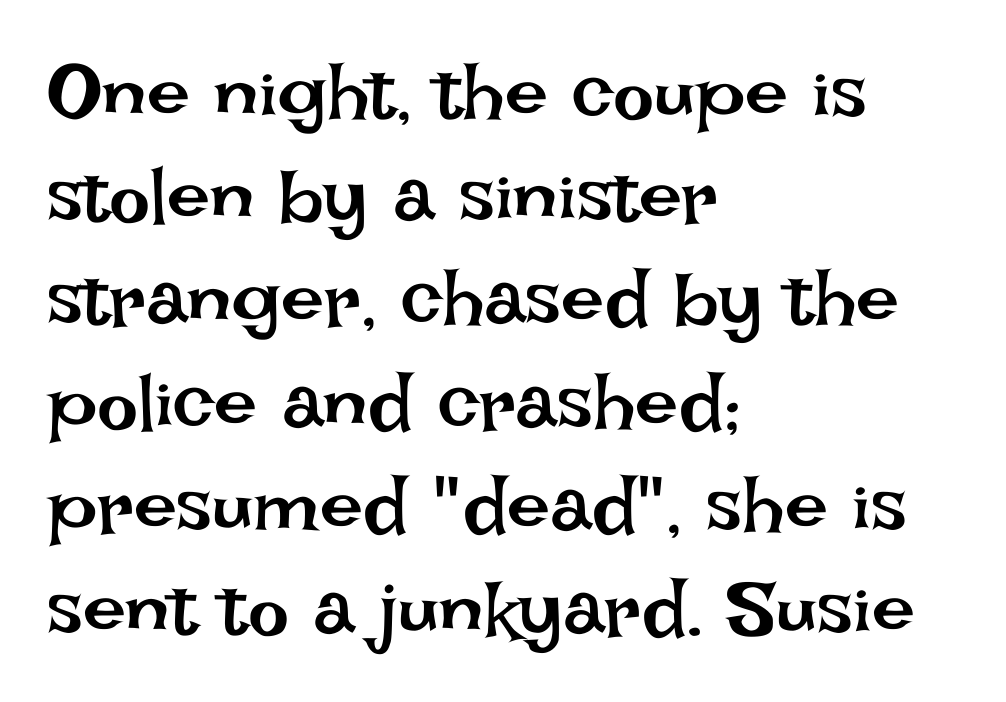
The image shows 77 px regular-weight type, upright; set left-aligned, normal line spacing (1.34x), normal letter spacing, not underlined; low stroke contrast and a large x-height.
